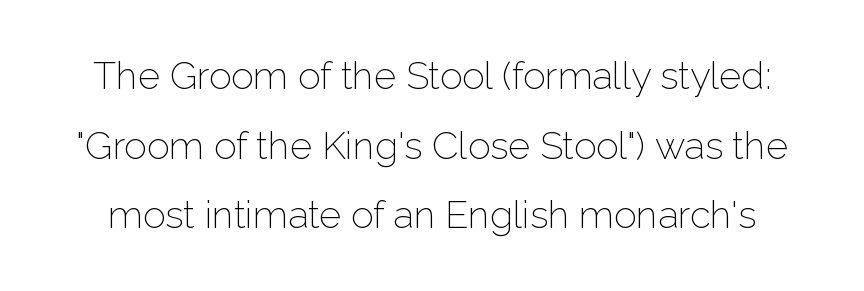
{"serif": "no", "italic": "no", "bold": "no", "weight": "light", "width": "normal", "stroke_contrast": "low", "x_height": "medium", "monospaced": "no", "underline": "no", "line_spacing_ratio": 1.83, "letter_spacing": "normal", "letter_spacing_em": 0.0, "glyph_px": 38}
